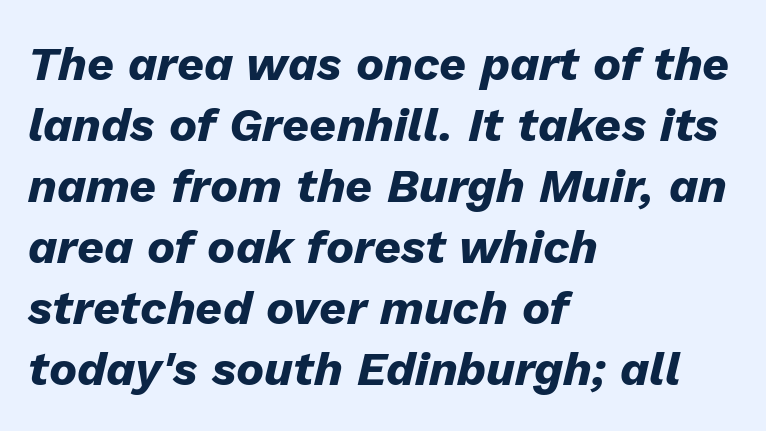
Q: Is the text bold? A: Yes.
Q: Is the text italic (slanted)? A: Yes, it leans right by about 13 degrees.
Q: Is the text underlined? A: No.
Q: How is the paragraph aligned? A: Left-aligned.
Q: Is the spacing between letters normal or unusually wide? A: Normal.
Q: Is the spacing between lines tight, normal or loose? A: Normal.
Q: Width (condensed, normal, or wide)? A: Normal.
Q: Stroke contrast? A: Low.
Q: x-height? A: Medium.
Q: Monospaced? A: No.
